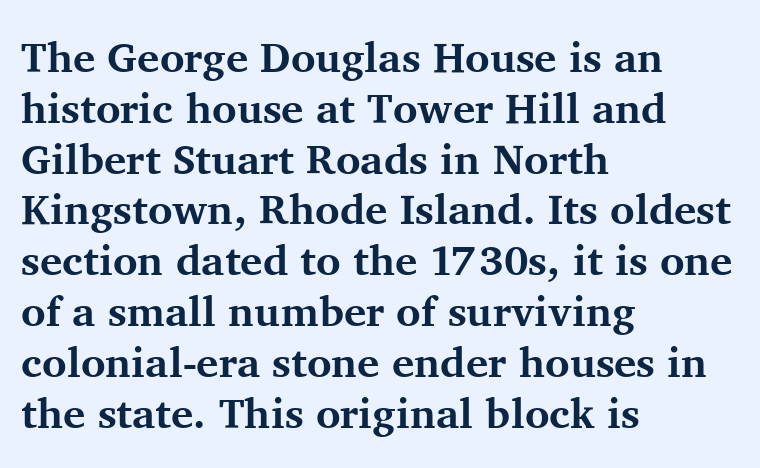
{"serif": "yes", "italic": "no", "bold": "yes", "weight": "bold", "width": "normal", "stroke_contrast": "medium", "x_height": "medium", "monospaced": "no", "underline": "no", "align": "left", "line_spacing_ratio": 1.21, "letter_spacing": "normal", "letter_spacing_em": 0.0, "glyph_px": 42}
